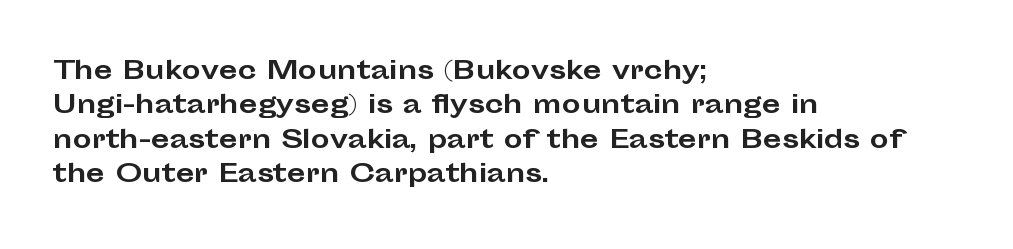
{"italic": "no", "bold": "yes", "underline": "no", "align": "left", "line_spacing": "normal", "line_spacing_ratio": 1.43, "letter_spacing": "normal", "letter_spacing_em": 0.0, "glyph_px": 24}
